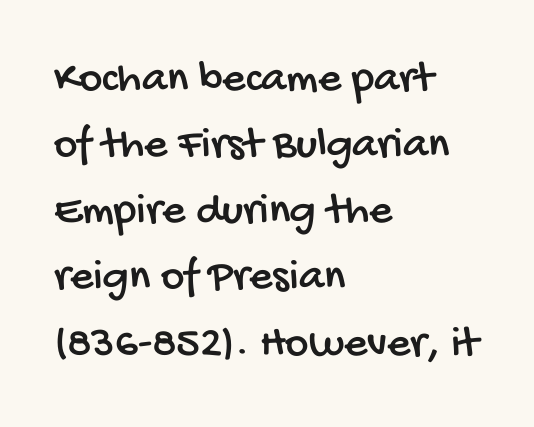
Rule under the text: the space is simply empty. The face used here is proportionally spaced, like ordinary book or web type. The line texture is even and compact thanks to regular tracking. Stroke terminals: plain, sans-serif.
